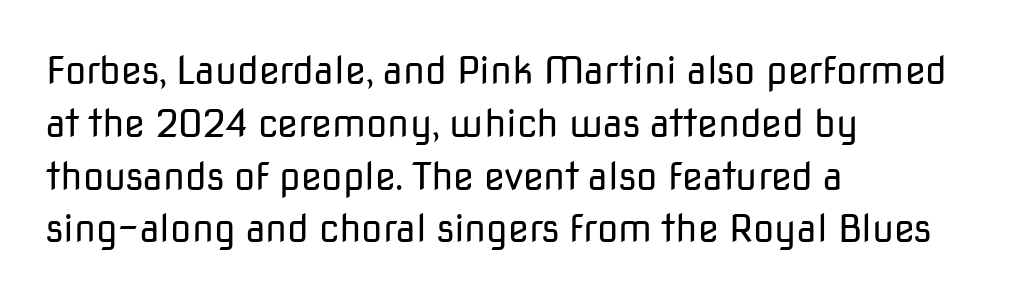
Is the block centered? No — it sits flush against the left margin. Stroke thickness stays within the range of a standard reading face or lighter. Letter spacing: default. One glance says typical: line gaps are just what's usual. Spacing verdict: proportional, widths tailored to each character. Style check: upright.
